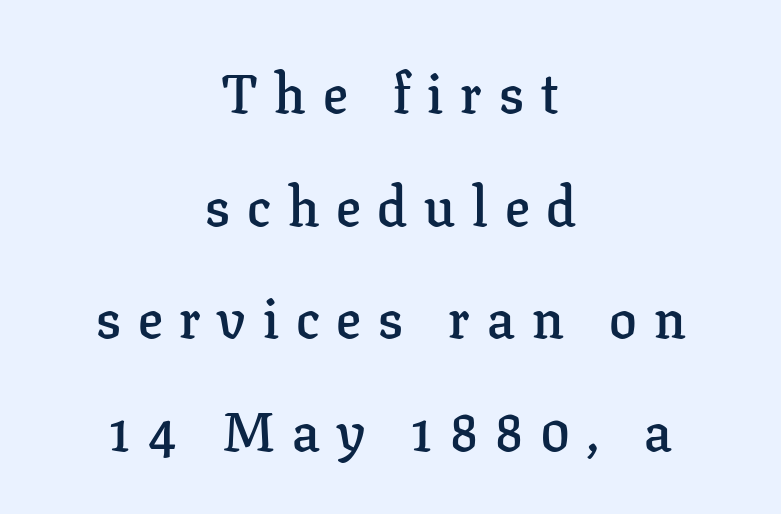
Q: Is the text bold? A: Semi-bold.
Q: Is the text italic (slanted)? A: No, it is upright.
Q: Is the typeface a serif or a sans-serif typeface? A: Serif.
Q: Is the text underlined? A: No.
Q: How is the paragraph aligned? A: Centered.
Q: Is the spacing between letters normal or unusually wide? A: Unusually wide.
Q: Is the spacing between lines tight, normal or loose? A: Loose.
Q: Width (condensed, normal, or wide)? A: Normal.
Q: Stroke contrast? A: Low.
Q: x-height? A: Medium.
Q: Monospaced? A: No.
